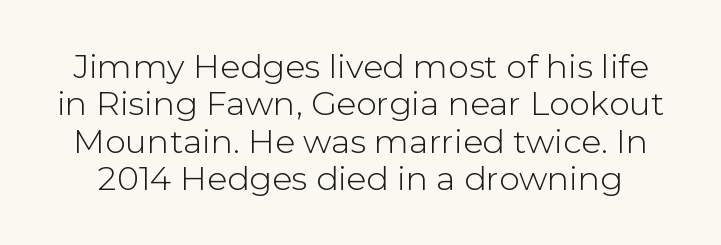
{"serif": "no", "italic": "no", "bold": "no", "weight": "light", "width": "normal", "stroke_contrast": "low", "x_height": "medium", "monospaced": "no", "underline": "no", "line_spacing": "tight", "line_spacing_ratio": 1.13, "letter_spacing": "normal", "letter_spacing_em": 0.0, "glyph_px": 33}
